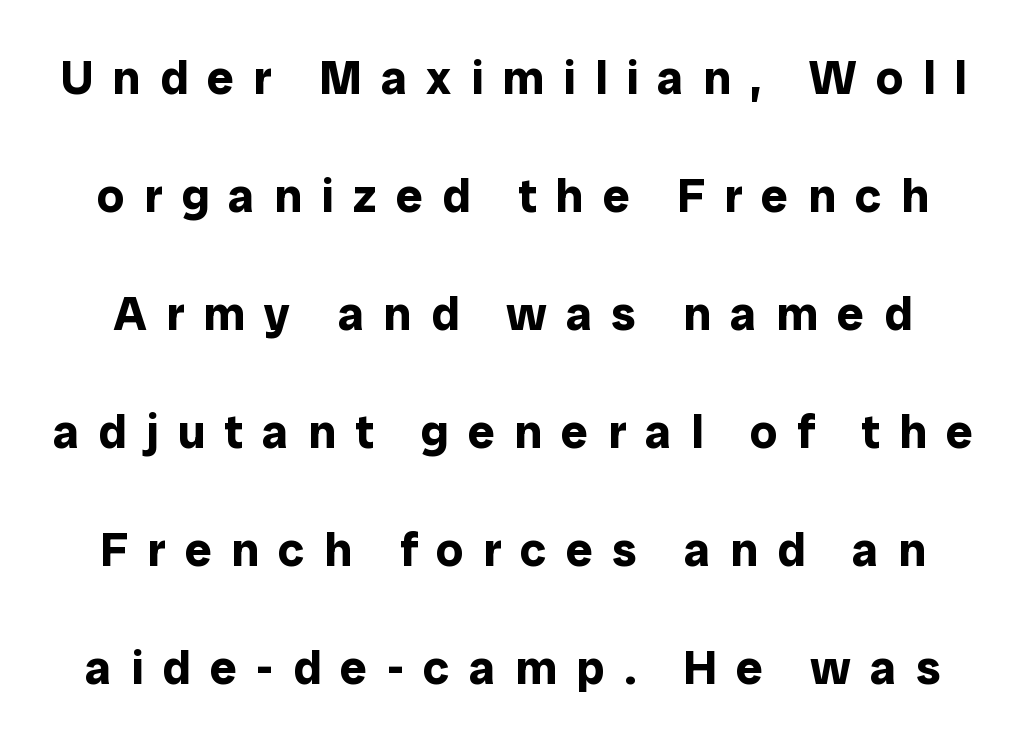
In terms of leading, this rendering errs on the spacious side. Posture: upright roman. Is this a fixed-width face? No — the glyphs have proportional, varying widths. Typographically, this falls in the sans-serif category.
